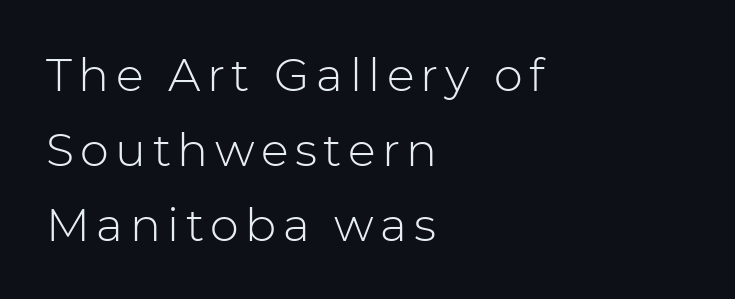
{"serif": "no", "italic": "no", "bold": "no", "weight": "light", "width": "normal", "stroke_contrast": "low", "x_height": "medium", "monospaced": "no", "underline": "no", "align": "left", "line_spacing": "normal", "line_spacing_ratio": 1.63, "glyph_px": 46}
